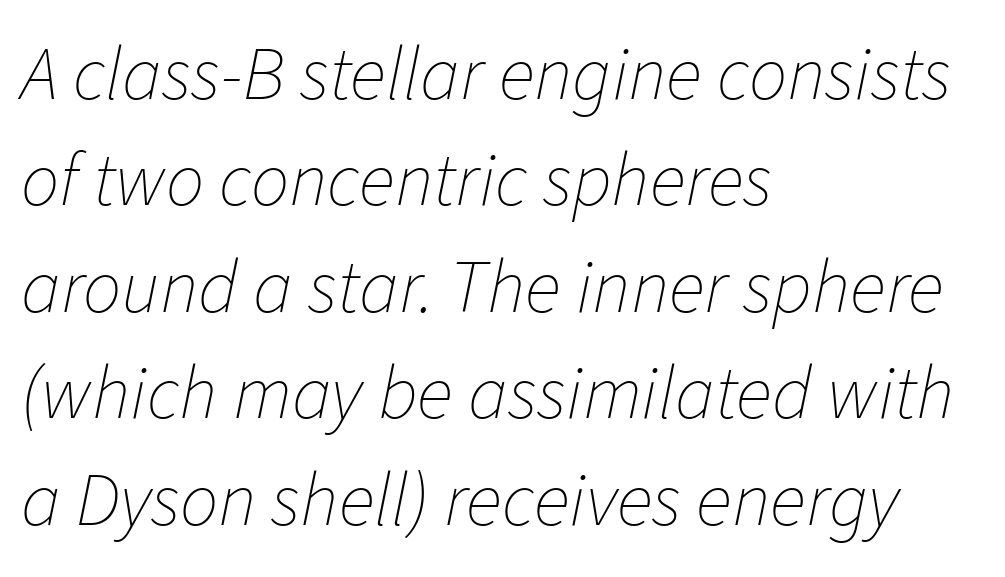
{"italic": "yes", "lean": "right", "slant_degrees": 11, "bold": "no", "weight": "thin", "width": "normal", "stroke_contrast": "low", "x_height": "medium", "monospaced": "no", "underline": "no", "align": "left", "line_spacing": "normal", "line_spacing_ratio": 1.4, "letter_spacing": "normal", "letter_spacing_em": 0.0, "glyph_px": 76}
